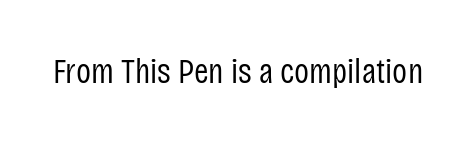
The image shows 35 px regular-weight, condensed sans-serif type, upright; set normal letter spacing, not underlined; low stroke contrast and a large x-height.
